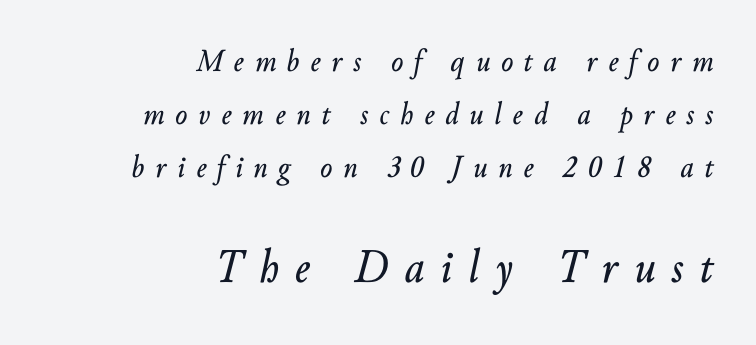
{"italic": "yes", "lean": "right", "slant_degrees": 10, "width": "normal", "stroke_contrast": "low", "x_height": "small", "monospaced": "no", "underline": "no", "align": "right", "line_spacing": "normal", "line_spacing_ratio": 1.65, "letter_spacing": "wide", "letter_spacing_em": 0.34, "larger_block": "second", "size_ratio": 1.5, "glyph_px": 48}
